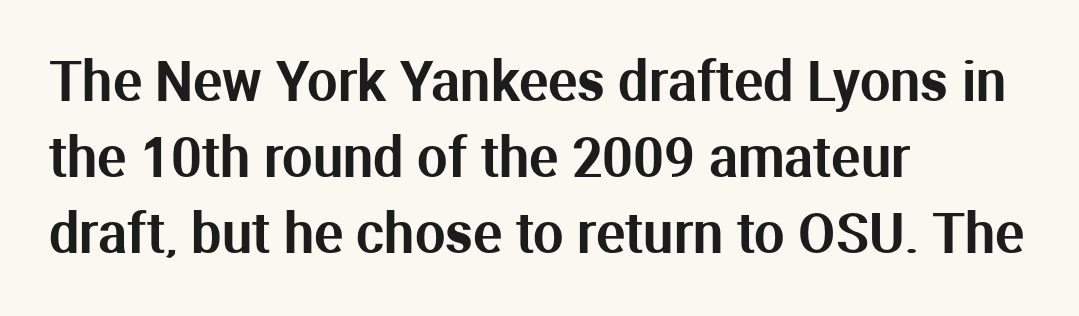
Words float on clear page, feet unadorned. The leading is moderate, giving the passage an even texture. These lines are rendered in a variable-pitch font. Caption: standard tracking, unaltered. The passage shown is typeset with a sans-serif family. Style check: upright.
